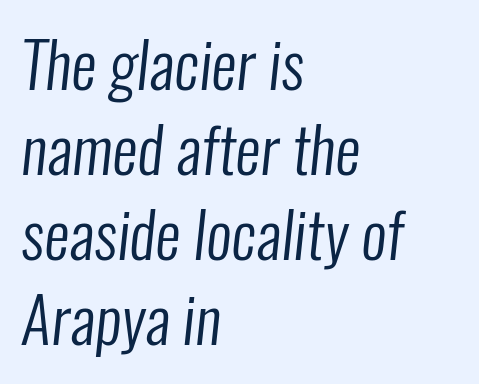
The horizontal fit of the characters is conventional and even. Summary of vertical rhythm: regular, with standard interline spacing. Bold? No — there's no thickening of the strokes. The space beneath each line is pristine and unruled.
